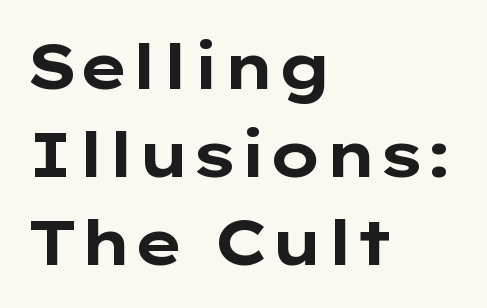
{"serif": "no", "italic": "no", "bold": "yes", "weight": "bold", "width": "wide", "stroke_contrast": "low", "x_height": "medium", "monospaced": "no", "underline": "no", "align": "left", "line_spacing": "normal", "line_spacing_ratio": 1.4, "letter_spacing": "normal", "letter_spacing_em": 0.0, "glyph_px": 63}
